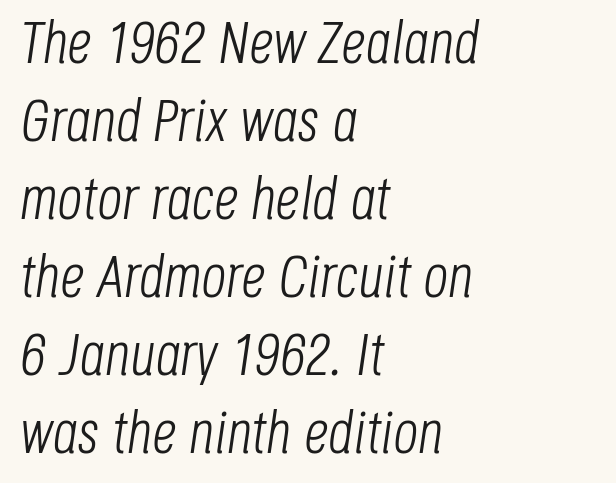
{"italic": "yes", "lean": "right", "slant_degrees": 8, "bold": "no", "weight": "light", "width": "condensed", "stroke_contrast": "low", "x_height": "large", "monospaced": "no", "underline": "no", "align": "left", "line_spacing": "normal", "line_spacing_ratio": 1.28, "letter_spacing": "normal", "letter_spacing_em": 0.0, "glyph_px": 61}
